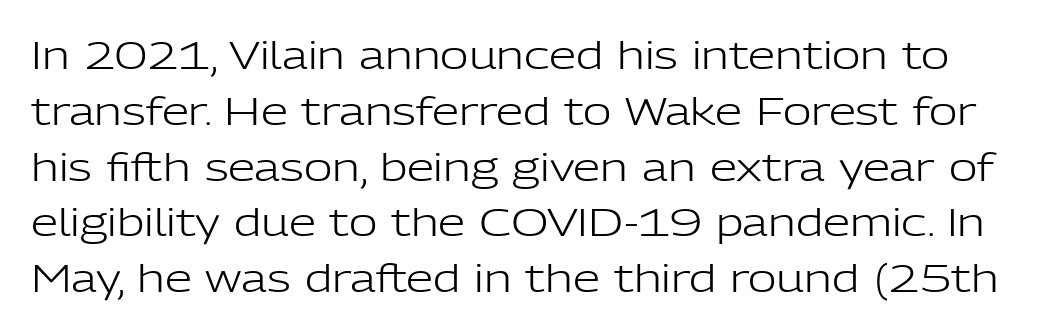
Q: Is the text bold? A: No.
Q: Is the text italic (slanted)? A: No, it is upright.
Q: Is the typeface a serif or a sans-serif typeface? A: Sans-serif.
Q: Is the text underlined? A: No.
Q: Is the spacing between letters normal or unusually wide? A: Normal.
Q: Is the spacing between lines tight, normal or loose? A: Normal.
Q: Width (condensed, normal, or wide)? A: Normal.
Q: Stroke contrast? A: Low.
Q: x-height? A: Medium.
Q: Monospaced? A: No.
